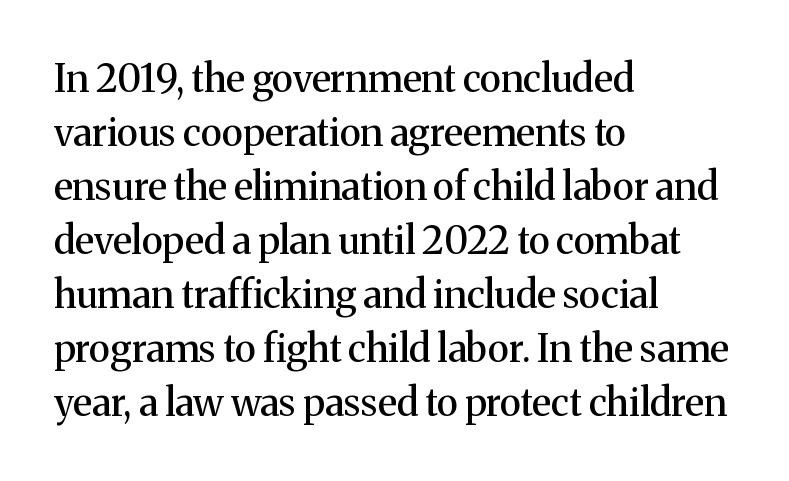
{"serif": "yes", "italic": "no", "width": "normal", "stroke_contrast": "medium", "x_height": "medium", "monospaced": "no", "underline": "no", "align": "left", "line_spacing": "normal", "line_spacing_ratio": 1.42, "letter_spacing": "normal", "letter_spacing_em": 0.0, "glyph_px": 38}
